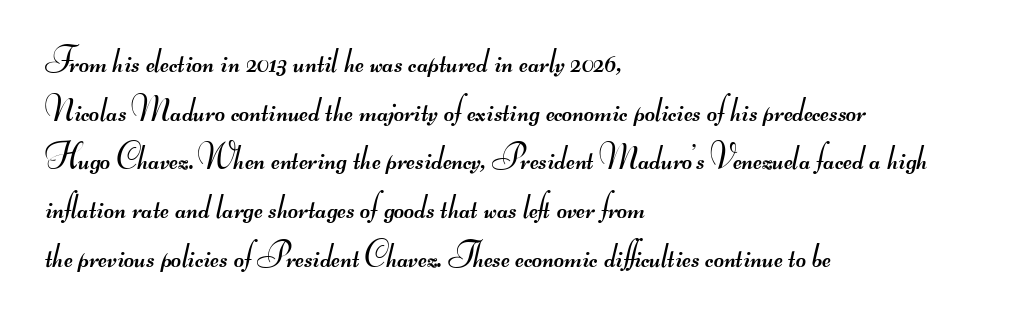
{"serif": "no", "bold": "no", "weight": "regular", "width": "wide", "stroke_contrast": "medium", "monospaced": "no", "underline": "no", "align": "left", "line_spacing": "normal", "line_spacing_ratio": 1.39, "letter_spacing": "normal", "letter_spacing_em": 0.0, "glyph_px": 35}
